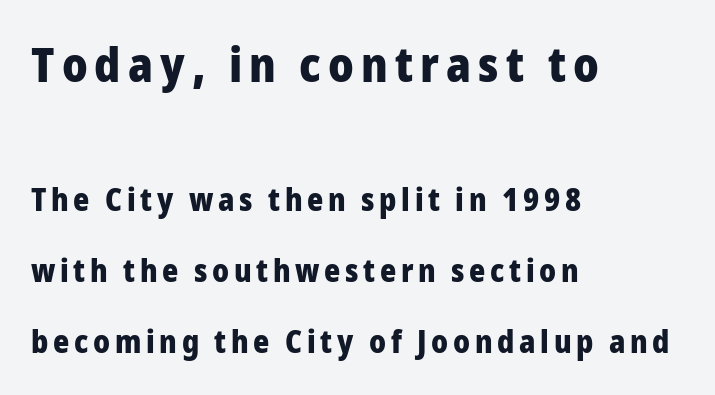
Q: Is the text bold? A: Yes.
Q: Is the text italic (slanted)? A: No, it is upright.
Q: Is the typeface a serif or a sans-serif typeface? A: Sans-serif.
Q: Is the text underlined? A: No.
Q: How is the paragraph aligned? A: Left-aligned.
Q: Is the spacing between lines tight, normal or loose? A: Loose.
Q: Which block of text is set in a larger size, the first (top) or the second (bottom)? A: The first (top) one.
Q: Width (condensed, normal, or wide)? A: Normal.
Q: Stroke contrast? A: Low.
Q: x-height? A: Medium.
Q: Monospaced? A: No.
